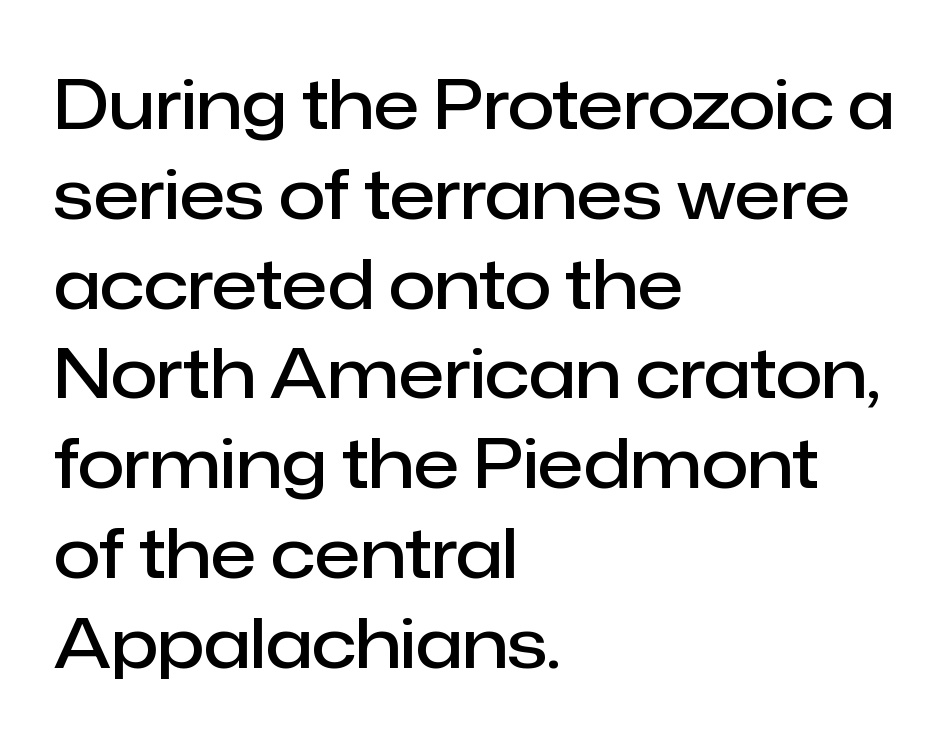
Typographic density is moderately raised because the face is semibold. The vertical gap from one line to the next is medium. A roman cut, with each character standing at attention. The face used here is proportionally spaced, like ordinary book or web type. I'd call this a sans setting — the letters go barefoot. This sample uses plain, unmodified letter spacing.
